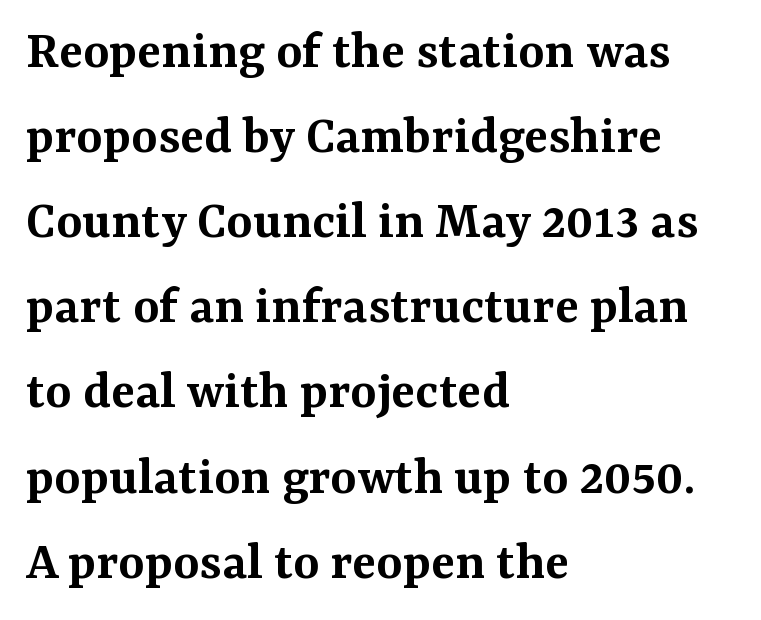
Q: Is the text bold? A: Semi-bold.
Q: Is the text italic (slanted)? A: No, it is upright.
Q: Is the typeface a serif or a sans-serif typeface? A: Serif.
Q: Is the text underlined? A: No.
Q: How is the paragraph aligned? A: Left-aligned.
Q: Is the spacing between letters normal or unusually wide? A: Normal.
Q: Is the spacing between lines tight, normal or loose? A: Normal.
Q: Width (condensed, normal, or wide)? A: Normal.
Q: Stroke contrast? A: Medium.
Q: x-height? A: Medium.
Q: Monospaced? A: No.
